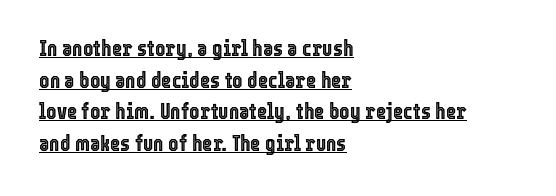
This rendering leaves character spacing at its baseline value. In CSS terms this would be text-align: left. Caption: lettering with a line underneath. How would I describe the line gaps? Plain and ordinary.
